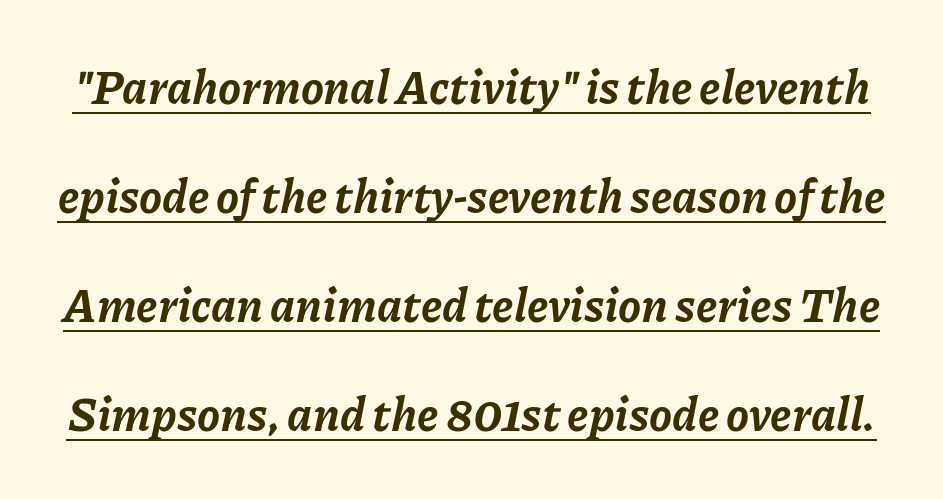
The image shows 46 px bold type, italic (leaning right); set loose line spacing (2.37x), normal letter spacing, underlined; low stroke contrast and a medium x-height.
